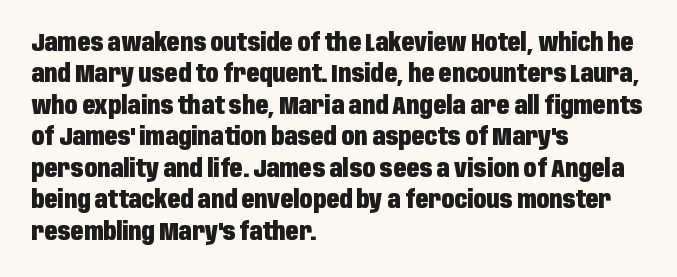
The image shows 24 px bold type, upright; set left-aligned, normal line spacing (1.31x), normal letter spacing, not underlined.
